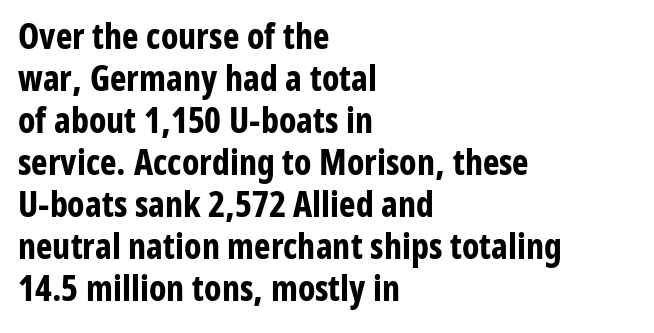
Q: Is the text bold? A: Yes.
Q: Is the text italic (slanted)? A: No, it is upright.
Q: Is the typeface a serif or a sans-serif typeface? A: Sans-serif.
Q: Is the text underlined? A: No.
Q: How is the paragraph aligned? A: Left-aligned.
Q: Is the spacing between letters normal or unusually wide? A: Normal.
Q: Width (condensed, normal, or wide)? A: Condensed.
Q: Stroke contrast? A: Low.
Q: x-height? A: Medium.
Q: Monospaced? A: No.
